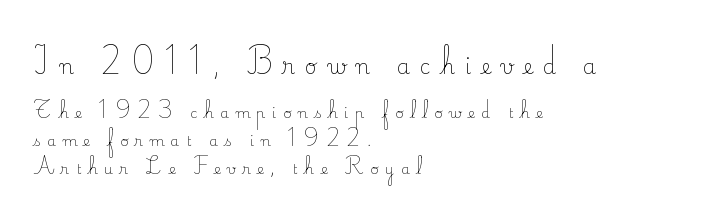
{"italic": "no", "bold": "no", "underline": "no", "align": "left", "line_spacing": "loose", "line_spacing_ratio": 1.98, "letter_spacing": "wide", "letter_spacing_em": 0.48, "larger_block": "first", "size_ratio": 1.5, "glyph_px": 21}
